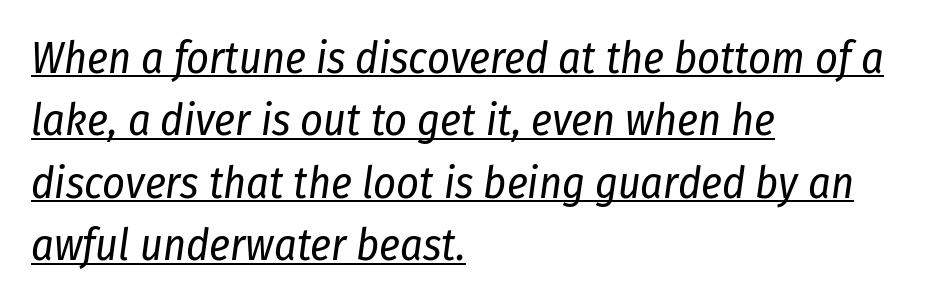
{"italic": "yes", "lean": "right", "slant_degrees": 8, "bold": "no", "weight": "regular", "width": "condensed", "stroke_contrast": "low", "x_height": "medium", "monospaced": "no", "underline": "yes", "align": "left", "line_spacing": "normal", "line_spacing_ratio": 1.42, "letter_spacing": "normal", "letter_spacing_em": 0.0, "glyph_px": 44}
